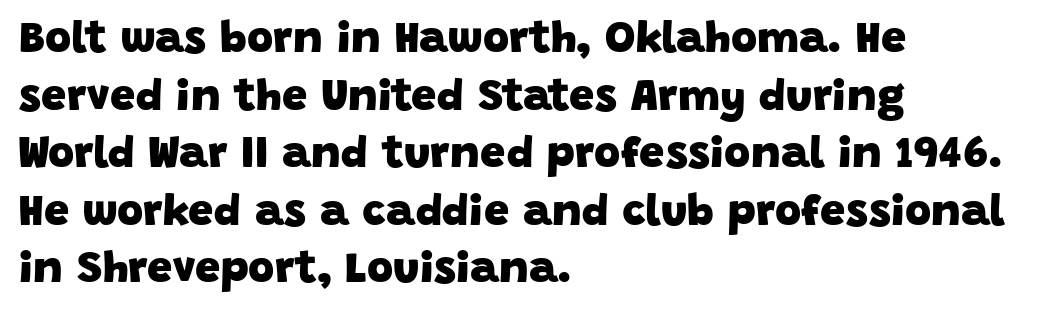
Q: Is the text bold? A: Yes.
Q: Is the typeface a serif or a sans-serif typeface? A: Sans-serif.
Q: Is the text underlined? A: No.
Q: How is the paragraph aligned? A: Left-aligned.
Q: Is the spacing between letters normal or unusually wide? A: Normal.
Q: Is the spacing between lines tight, normal or loose? A: Normal.
Q: Width (condensed, normal, or wide)? A: Normal.
Q: Stroke contrast? A: Low.
Q: x-height? A: Large.
Q: Monospaced? A: No.
